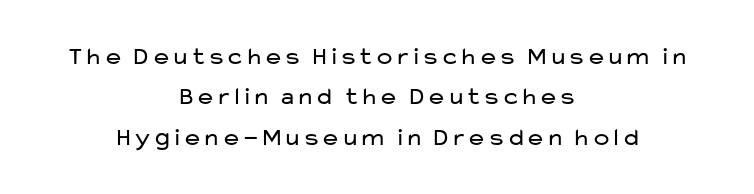
Caption: face not bold, strokes unweighted. A roman cut, with each character standing at attention. The glyphs are unaccompanied by any horizontal stroke below them. The letters sit at their default tracking, neither squeezed nor spread. Casual observation: everything's sitting right in the middle.
